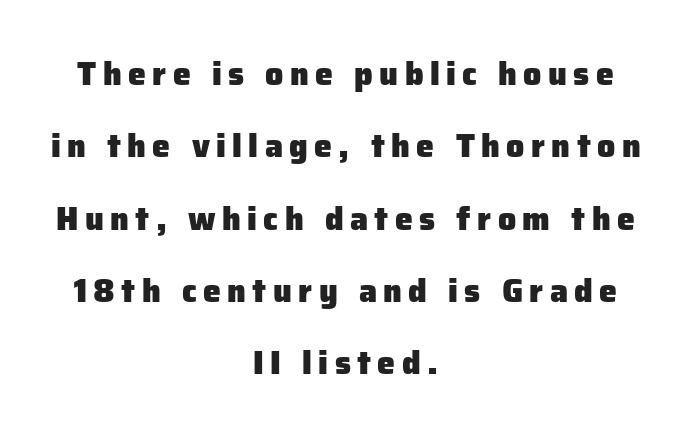
{"serif": "no", "italic": "no", "bold": "yes", "weight": "heavy", "width": "normal", "stroke_contrast": "low", "x_height": "medium", "monospaced": "no", "underline": "no", "align": "center", "line_spacing": "loose", "line_spacing_ratio": 2.26, "letter_spacing": "wide", "letter_spacing_em": 0.2, "glyph_px": 32}
